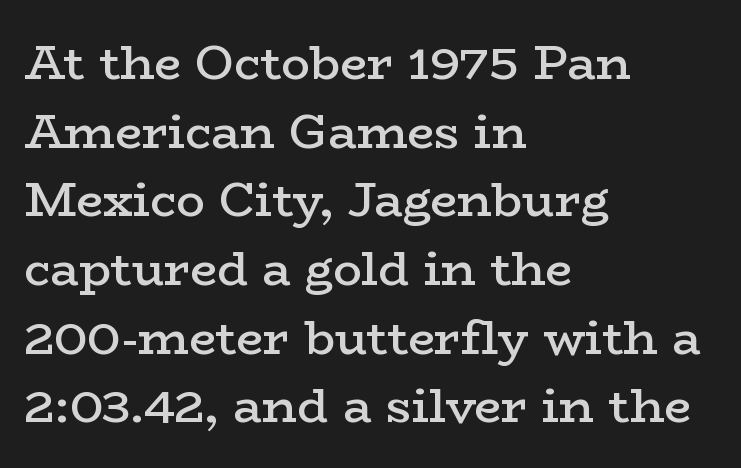
Underlining? Definitely not there. How would I describe the line gaps? Plain and ordinary. Characters follow at the spacing the type designer built in. Nope, not italic — everything's standing straight.
